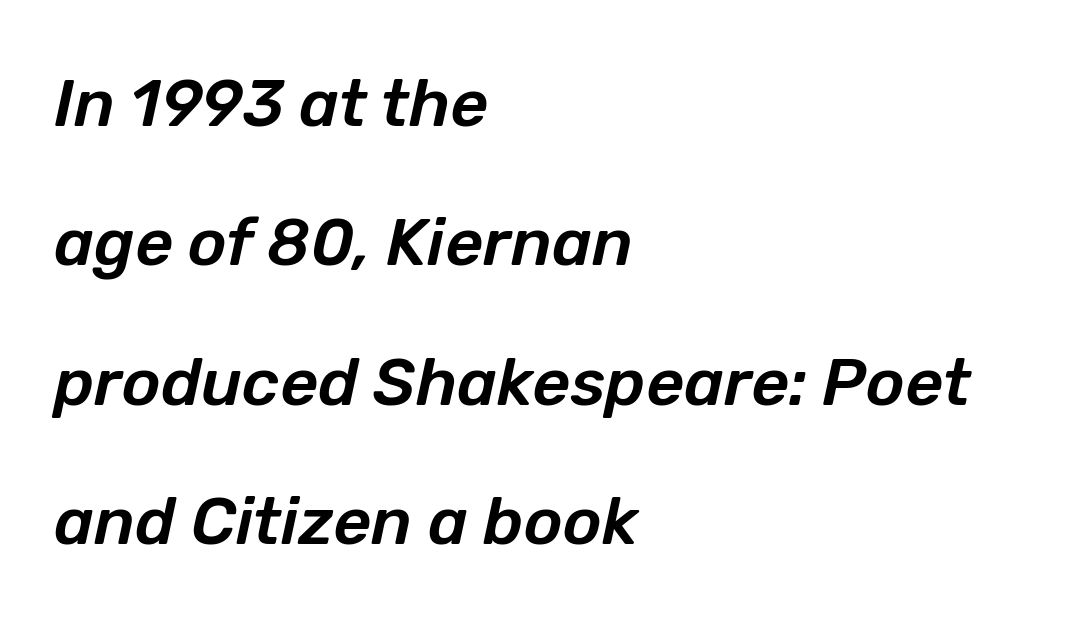
A classic flush-left, rag-right setting is used for this passage. Each row of text sits above clean, open space. There's an unmistakable incline to the writing here. How are the letters spaced? Ordinarily, with no added tracking. Varying glyph widths throughout — classic text-font behaviour. You could fit nearly another row in the gap between these rows.
